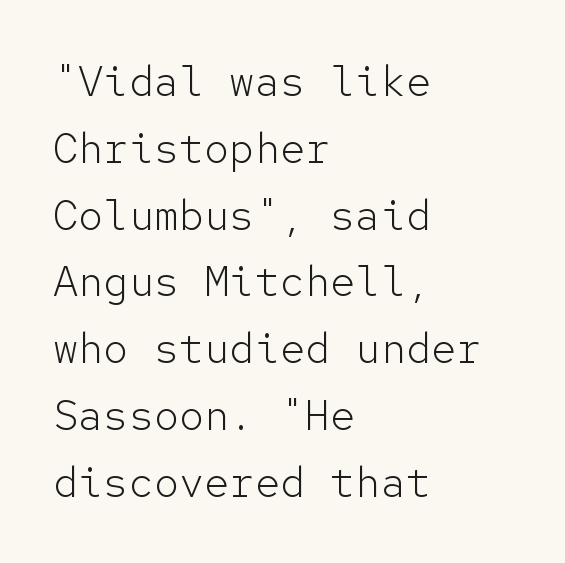
The image shows 42 px light sans-serif type, upright, monospaced; set left-aligned, normal line spacing (1.59x), normal letter spacing, not underlined; low stroke contrast and a medium x-height.
